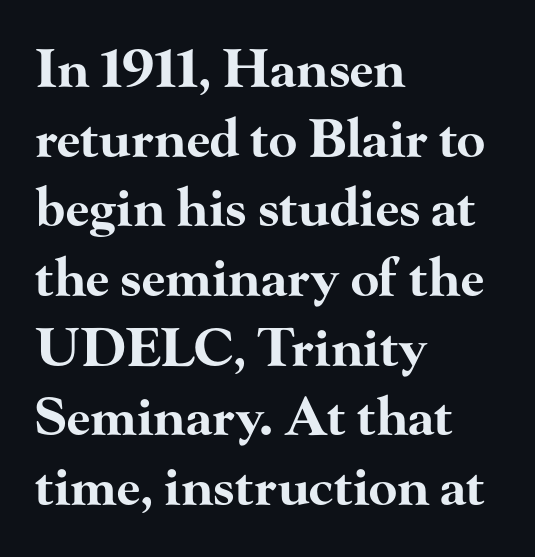
{"serif": "yes", "italic": "no", "bold": "yes", "weight": "bold", "width": "wide", "stroke_contrast": "high", "x_height": "small", "monospaced": "no", "underline": "no", "align": "left", "line_spacing": "normal", "line_spacing_ratio": 1.34, "letter_spacing": "normal", "letter_spacing_em": 0.0, "glyph_px": 52}
